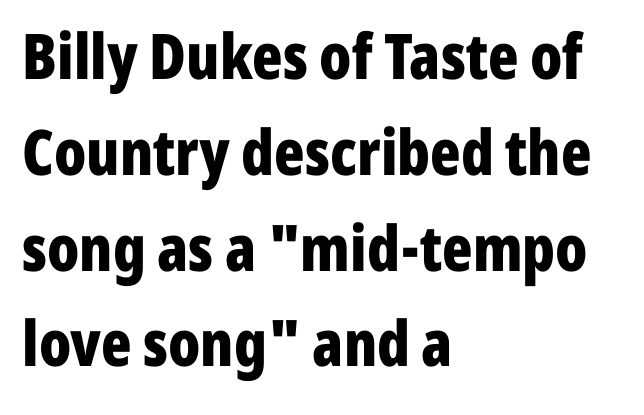
Q: Is the text bold? A: Yes.
Q: Is the text italic (slanted)? A: No, it is upright.
Q: Is the typeface a serif or a sans-serif typeface? A: Sans-serif.
Q: Is the text underlined? A: No.
Q: How is the paragraph aligned? A: Left-aligned.
Q: Is the spacing between letters normal or unusually wide? A: Normal.
Q: Is the spacing between lines tight, normal or loose? A: Normal.
Q: Width (condensed, normal, or wide)? A: Condensed.
Q: Stroke contrast? A: Low.
Q: x-height? A: Medium.
Q: Monospaced? A: No.
